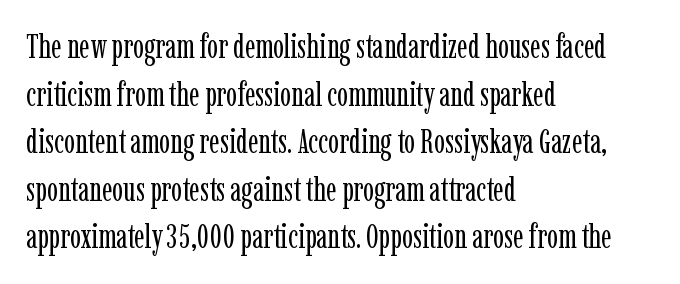
{"serif": "yes", "italic": "no", "bold": "no", "weight": "regular", "width": "condensed", "stroke_contrast": "low", "x_height": "medium", "monospaced": "no", "underline": "no", "align": "left", "line_spacing": "normal", "line_spacing_ratio": 1.44, "letter_spacing": "normal", "letter_spacing_em": 0.0, "glyph_px": 33}
